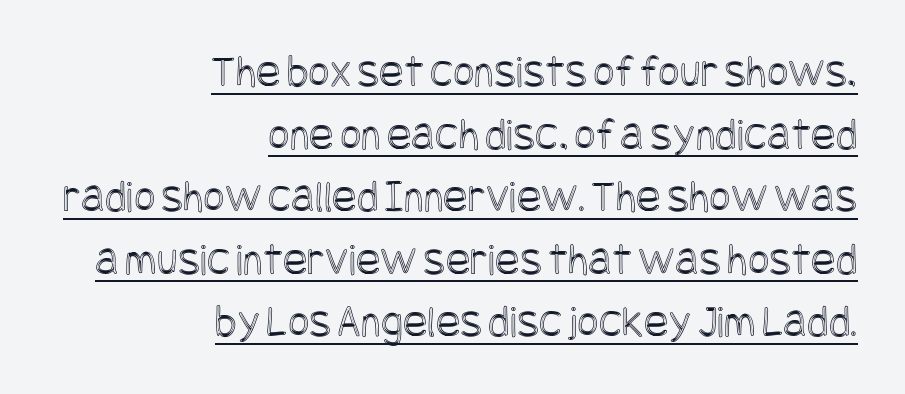
The image shows 46 px condensed type, upright; set right-aligned, normal line spacing (1.36x), normal letter spacing, underlined; a large x-height.
